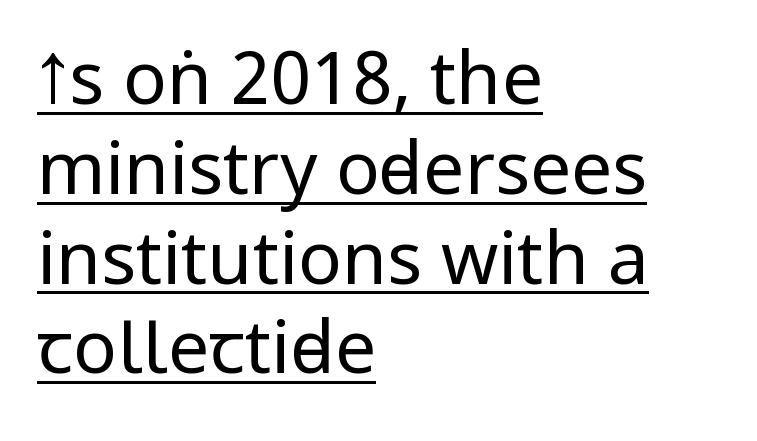
Q: Is the text bold? A: No.
Q: Is the text italic (slanted)? A: No, it is upright.
Q: Is the typeface a serif or a sans-serif typeface? A: Sans-serif.
Q: Is the text underlined? A: Yes.
Q: How is the paragraph aligned? A: Left-aligned.
Q: Is the spacing between letters normal or unusually wide? A: Normal.
Q: Width (condensed, normal, or wide)? A: Condensed.
Q: Stroke contrast? A: Low.
